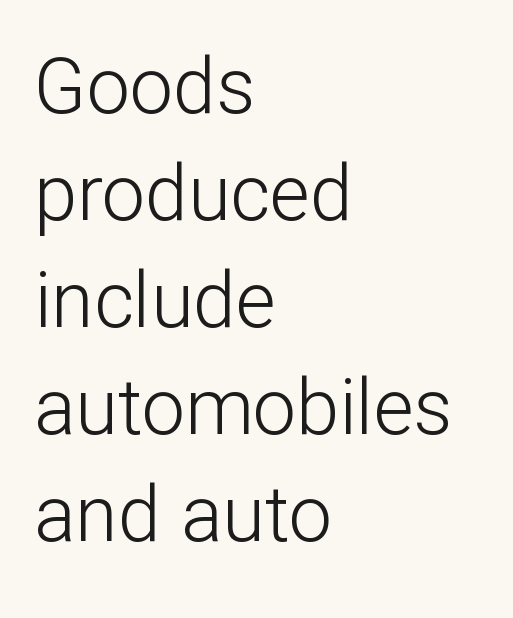
Lines of text with bare space underneath. Reading down the block, your eye returns to a fixed left position each line. Each letter keeps its own natural width here, so spacing adapts to shape. Stems and bowls with no extra thickness — not bold. Compared with typical paragraphs, the rows here are spaced about the same. The letters stand straight up with perfectly vertical stems.
